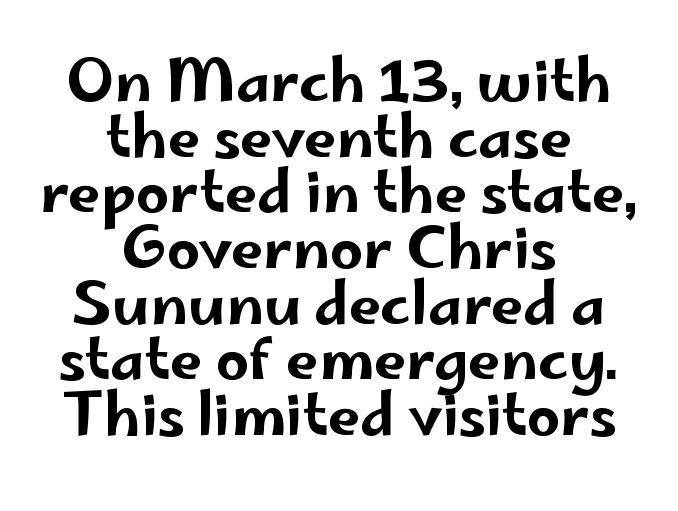
Q: Is the text italic (slanted)? A: No, it is upright.
Q: Is the typeface a serif or a sans-serif typeface? A: Sans-serif.
Q: Is the text underlined? A: No.
Q: How is the paragraph aligned? A: Centered.
Q: Is the spacing between letters normal or unusually wide? A: Normal.
Q: Is the spacing between lines tight, normal or loose? A: Tight.
Q: Width (condensed, normal, or wide)? A: Wide.
Q: Stroke contrast? A: Low.
Q: x-height? A: Small.
Q: Monospaced? A: No.
